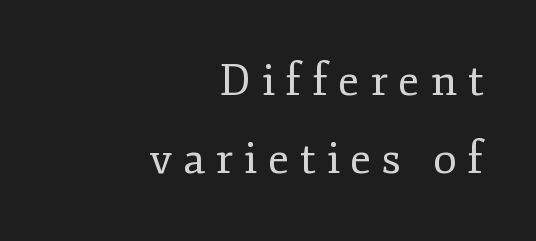
Q: Is the text bold? A: No.
Q: Is the text italic (slanted)? A: No, it is upright.
Q: Is the typeface a serif or a sans-serif typeface? A: Serif.
Q: Is the text underlined? A: No.
Q: How is the paragraph aligned? A: Right-aligned.
Q: Is the spacing between letters normal or unusually wide? A: Unusually wide.
Q: Width (condensed, normal, or wide)? A: Normal.
Q: Stroke contrast? A: Low.
Q: x-height? A: Small.
Q: Monospaced? A: No.
